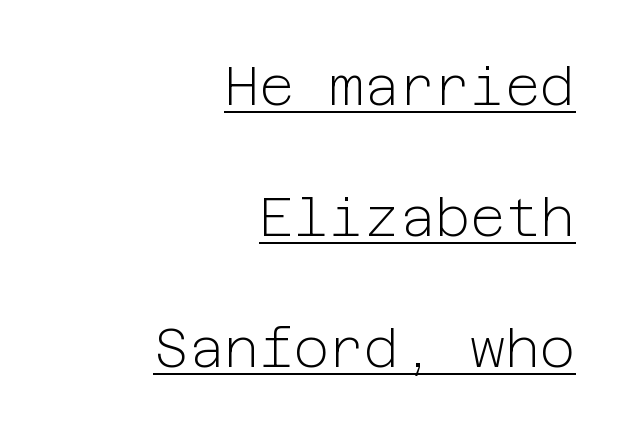
Q: Is the text bold? A: No.
Q: Is the text italic (slanted)? A: No, it is upright.
Q: Is the typeface a serif or a sans-serif typeface? A: Sans-serif.
Q: Is the text underlined? A: Yes.
Q: How is the paragraph aligned? A: Right-aligned.
Q: Is the spacing between letters normal or unusually wide? A: Normal.
Q: Is the spacing between lines tight, normal or loose? A: Loose.
Q: Width (condensed, normal, or wide)? A: Normal.
Q: Stroke contrast? A: Low.
Q: x-height? A: Medium.
